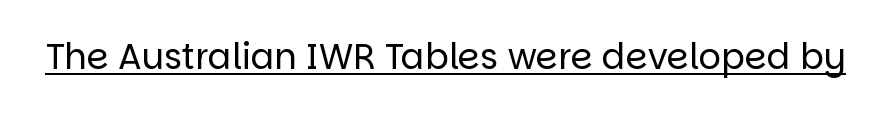
I'd call this a sans setting — the letters go barefoot. Quick note: not italic, upright. Does a line run under the words? Yes, clearly. Note the varied advance widths — an 'i' is clearly narrower than an 'm'. Here the glyphs are tracked normally, forming tight word shapes.
